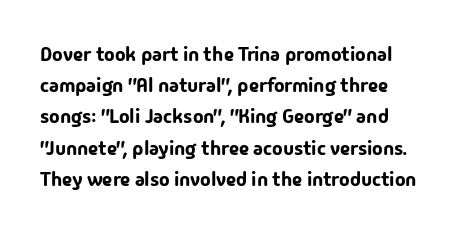
Notice how the stems are strictly vertical — no italics here. The designer left line spacing at the default. Unmarked baselines from the first word to the last. This rendering leaves character spacing at its baseline value.
